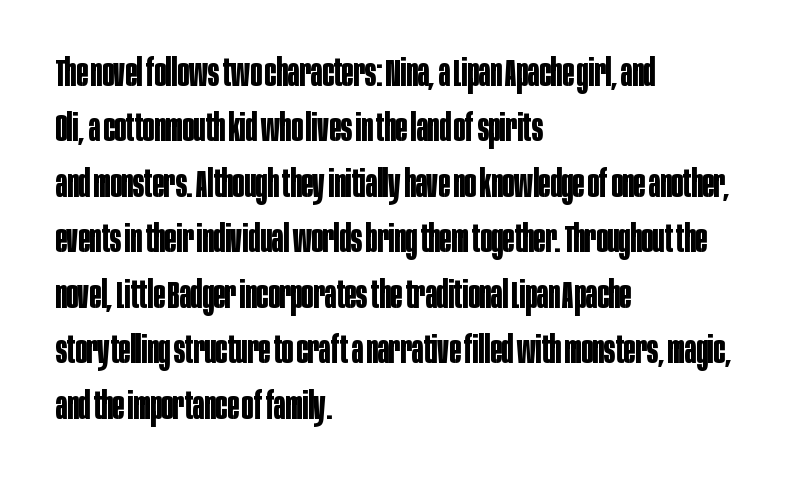
{"serif": "no", "italic": "no", "bold": "yes", "weight": "bold", "width": "condensed", "stroke_contrast": "low", "x_height": "large", "monospaced": "no", "underline": "no", "align": "left", "line_spacing": "normal", "line_spacing_ratio": 1.46, "letter_spacing": "normal", "letter_spacing_em": 0.0, "glyph_px": 38}
